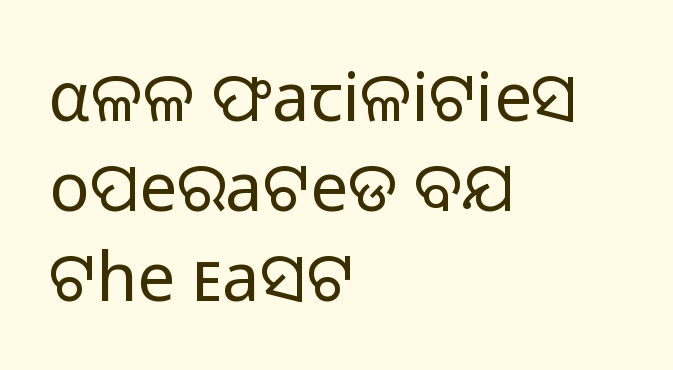
The image shows 67 px regular-weight sans-serif type, upright; set left-aligned, normal line spacing (1.34x), normal letter spacing, not underlined; low stroke contrast and a medium x-height.
